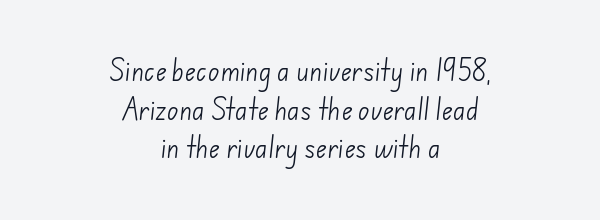
{"bold": "no", "underline": "no", "align": "center", "line_spacing": "normal", "line_spacing_ratio": 1.61, "letter_spacing": "normal", "letter_spacing_em": 0.0, "glyph_px": 24}
